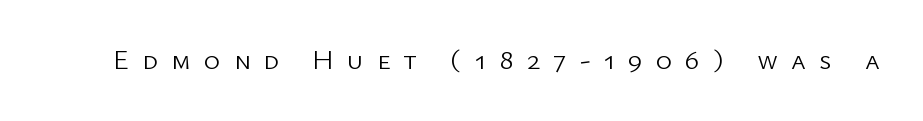
Q: Is the text bold? A: No.
Q: Is the text italic (slanted)? A: No, it is upright.
Q: Is the typeface a serif or a sans-serif typeface? A: Sans-serif.
Q: Is the text underlined? A: No.
Q: Is the spacing between letters normal or unusually wide? A: Unusually wide.
Q: Width (condensed, normal, or wide)? A: Normal.
Q: Stroke contrast? A: Low.
Q: x-height? A: Medium.
Q: Monospaced? A: No.
